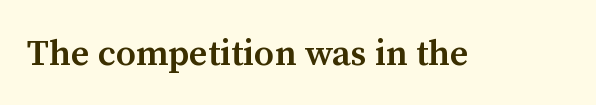
{"serif": "yes", "italic": "no", "bold": "semi", "weight": "semibold", "width": "normal", "stroke_contrast": "medium", "x_height": "medium", "monospaced": "no", "underline": "no", "letter_spacing": "normal", "letter_spacing_em": 0.0, "glyph_px": 36}
